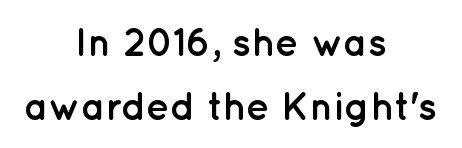
{"serif": "no", "italic": "no", "bold": "yes", "weight": "semibold", "width": "normal", "stroke_contrast": "low", "x_height": "medium", "monospaced": "no", "underline": "no", "align": "center", "line_spacing": "normal", "line_spacing_ratio": 1.65, "letter_spacing": "normal", "letter_spacing_em": 0.0, "glyph_px": 39}
